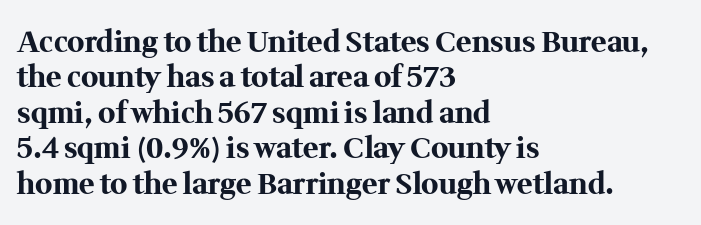
What kind of face is this? One with serifs. You can tell it's not italic because the verticals are truly vertical. Beneath every word, the page is bare. Between one letter and the next there's only the usual sliver of space. Teacher's note: observe the even left margin — that is flush-left alignment. Look at the stroke-to-counter ratio: heavy, a bold.
